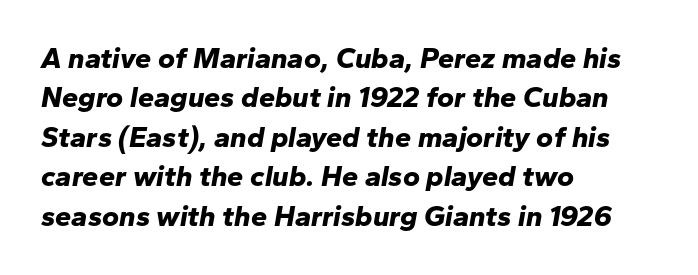
The image shows 29 px bold type, italic (leaning right); set left-aligned, normal line spacing (1.36x), normal letter spacing, not underlined; low stroke contrast and a medium x-height.
